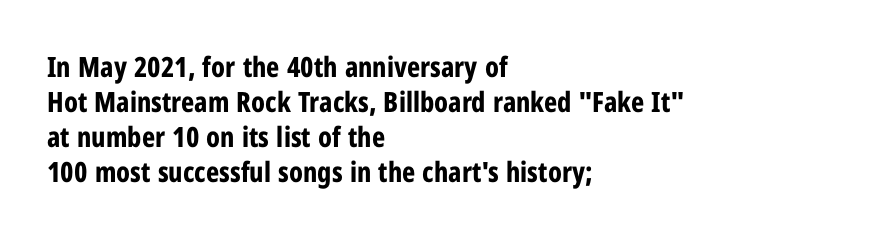
Left-aligned paragraph, ragged on the right. The passage shown is not underscored anywhere. The lettering holds an erect, upright posture throughout. A typesetter would call this proportional, since set widths differ per character.
